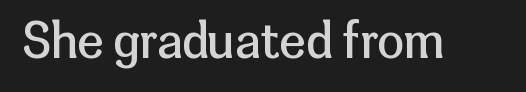
Q: Is the text bold? A: No.
Q: Is the text italic (slanted)? A: No, it is upright.
Q: Is the typeface a serif or a sans-serif typeface? A: Sans-serif.
Q: Is the text underlined? A: No.
Q: Is the spacing between letters normal or unusually wide? A: Normal.
Q: Width (condensed, normal, or wide)? A: Normal.
Q: Stroke contrast? A: Low.
Q: x-height? A: Medium.
Q: Monospaced? A: No.
